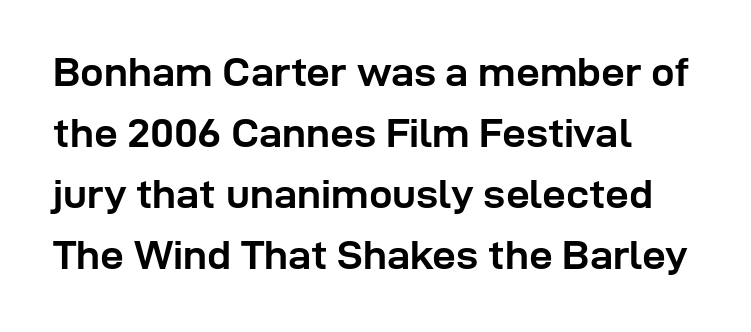
{"serif": "no", "italic": "no", "bold": "yes", "weight": "semibold", "width": "normal", "stroke_contrast": "low", "x_height": "medium", "monospaced": "no", "underline": "no", "align": "left", "line_spacing": "normal", "line_spacing_ratio": 1.45, "letter_spacing": "normal", "letter_spacing_em": 0.0, "glyph_px": 42}
